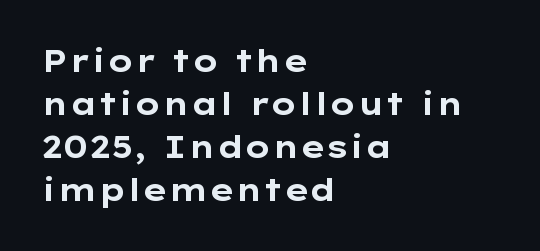
Q: Is the text bold? A: Yes.
Q: Is the text italic (slanted)? A: No, it is upright.
Q: Is the typeface a serif or a sans-serif typeface? A: Sans-serif.
Q: Is the text underlined? A: No.
Q: How is the paragraph aligned? A: Left-aligned.
Q: Is the spacing between letters normal or unusually wide? A: Normal.
Q: Is the spacing between lines tight, normal or loose? A: Normal.
Q: Width (condensed, normal, or wide)? A: Wide.
Q: Stroke contrast? A: Low.
Q: x-height? A: Medium.
Q: Monospaced? A: No.
